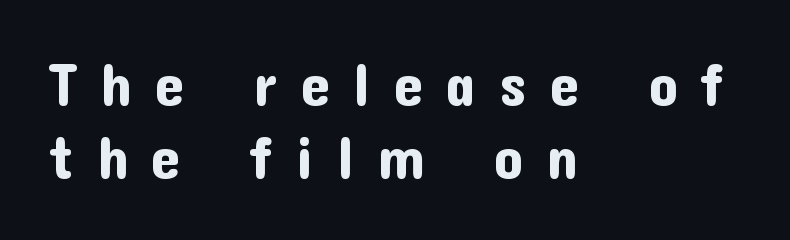
Q: Is the text italic (slanted)? A: No, it is upright.
Q: Is the typeface a serif or a sans-serif typeface? A: Sans-serif.
Q: Is the text underlined? A: No.
Q: How is the paragraph aligned? A: Left-aligned.
Q: Is the spacing between letters normal or unusually wide? A: Unusually wide.
Q: Width (condensed, normal, or wide)? A: Normal.
Q: Stroke contrast? A: Low.
Q: x-height? A: Medium.
Q: Monospaced? A: No.
